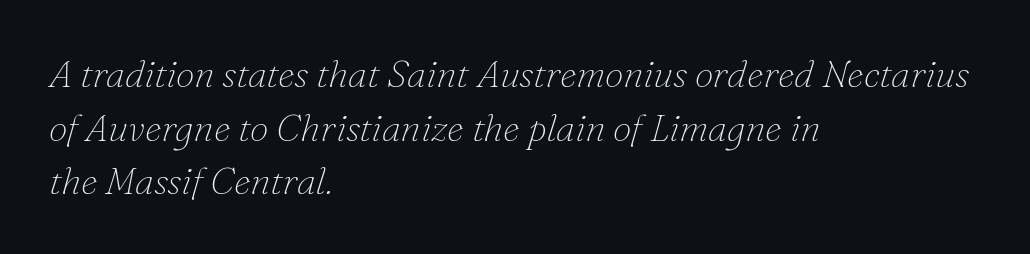
Just letters on the line, the space beneath them empty. Weight: regular or lighter. Here the designer chose a conventional face with non-uniform glyph widths. These lines are composed in type with serifs. If you drew a line through each stem, it would be angled.
